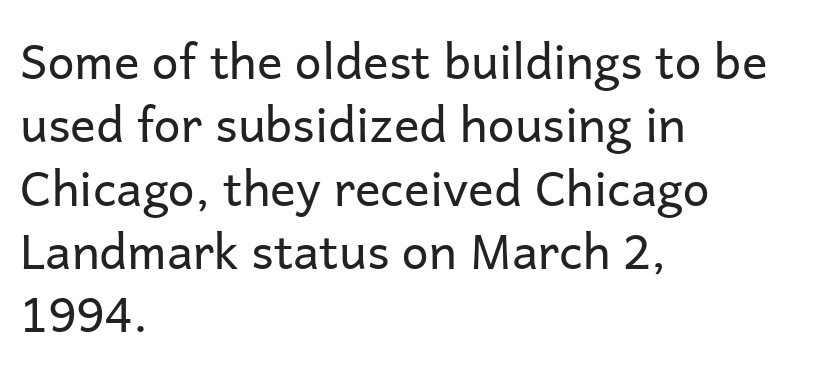
{"serif": "no", "italic": "no", "bold": "no", "weight": "regular", "width": "normal", "stroke_contrast": "low", "x_height": "medium", "monospaced": "no", "underline": "no", "align": "left", "line_spacing": "normal", "line_spacing_ratio": 1.32, "letter_spacing": "normal", "letter_spacing_em": 0.0, "glyph_px": 48}
